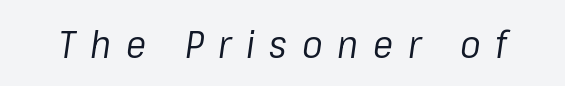
Q: Is the text bold? A: No.
Q: Is the text italic (slanted)? A: Yes, it leans right by about 8 degrees.
Q: Is the text underlined? A: No.
Q: Is the spacing between letters normal or unusually wide? A: Unusually wide.
Q: Width (condensed, normal, or wide)? A: Normal.
Q: Stroke contrast? A: Low.
Q: x-height? A: Medium.
Q: Monospaced? A: No.
